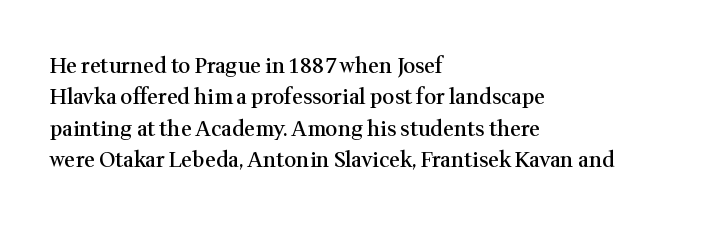
{"italic": "no", "bold": "semi", "underline": "no", "align": "left", "line_spacing": "normal", "line_spacing_ratio": 1.5, "letter_spacing": "normal", "letter_spacing_em": 0.0, "glyph_px": 21}
